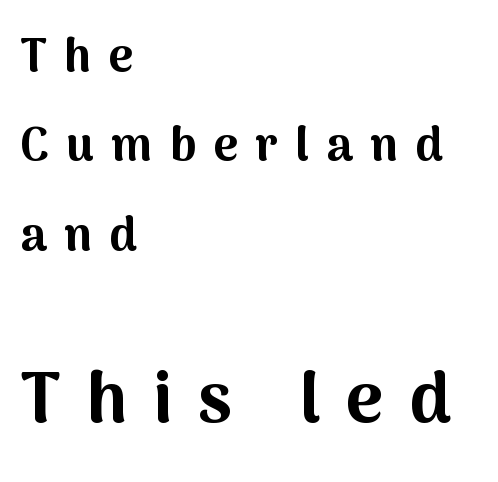
How would I describe the line gaps? Wide and relaxed. Serifs: no, the terminals of the letterforms are clean. Anything drawn beneath the words? Only blank space. The tracking jumps out immediately: characters are airy and widely separated. Characters remain perfectly vertical along every line. Set as a true bold cut, around the 700 mark.
